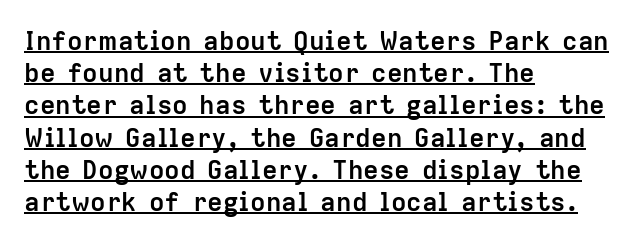
The image shows 26 px bold type, upright; set left-aligned, line spacing 1.24x, normal letter spacing, underlined.
